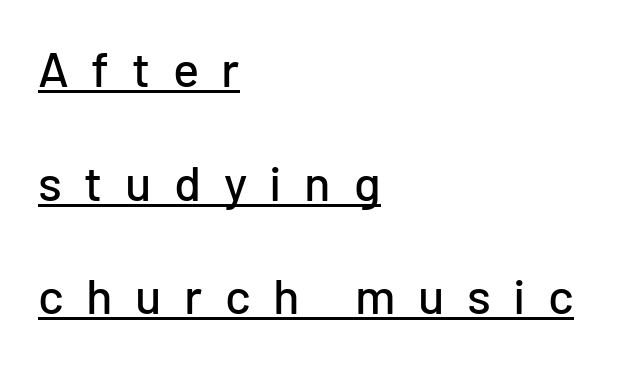
Do the letters lean? They stand straight. The rendering uses natural spacing where letterforms have individual widths. Descenders here cross a horizontal rule under the line. Regarding leading, the lines here are spaced well apart. Does the copy run flush right? No — it runs flush left. The tracking jumps out immediately: characters are airy and widely separated.
